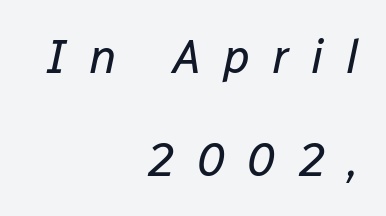
{"italic": "yes", "lean": "right", "slant_degrees": 12, "bold": "no", "weight": "regular", "width": "normal", "stroke_contrast": "low", "x_height": "medium", "monospaced": "no", "underline": "no", "align": "right", "line_spacing": "loose", "line_spacing_ratio": 2.19, "letter_spacing": "wide", "letter_spacing_em": 0.47, "glyph_px": 47}
